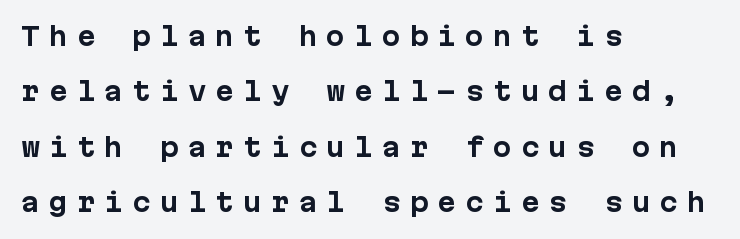
{"italic": "no", "bold": "yes", "underline": "no", "align": "left", "line_spacing": "loose", "line_spacing_ratio": 2.22, "letter_spacing": "wide", "letter_spacing_em": 0.36, "glyph_px": 25}
